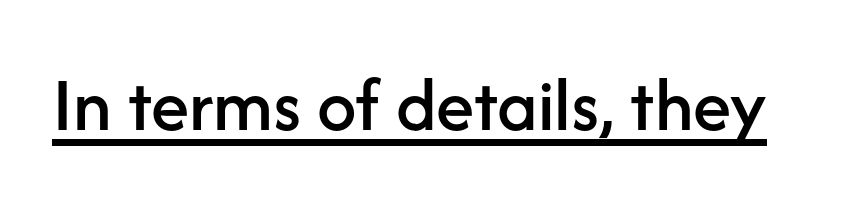
The image shows 78 px sans-serif type, upright; set normal letter spacing, underlined; low stroke contrast and a medium x-height.
